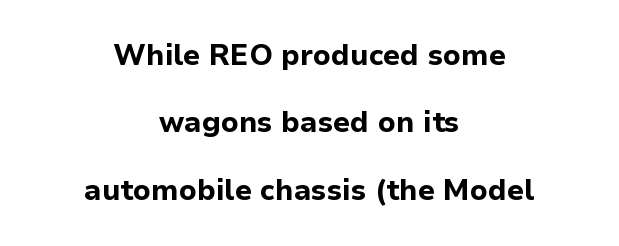
The image shows 29 px bold sans-serif type, upright; set centered, loose line spacing (2.32x), normal letter spacing, not underlined; low stroke contrast and a medium x-height.
